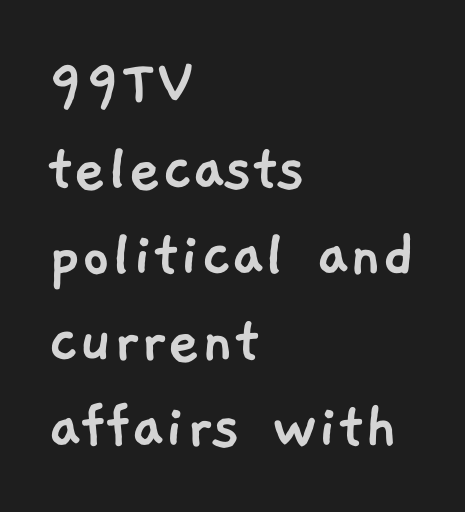
The image shows 71 px sans-serif type; set left-aligned, line spacing 1.21x, normal letter spacing, not underlined; low stroke contrast and a medium x-height.
